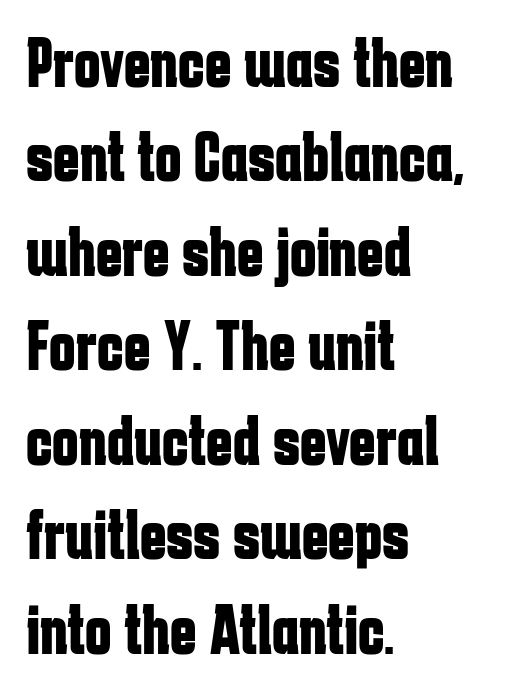
Q: Is the text bold? A: Yes.
Q: Is the text italic (slanted)? A: No, it is upright.
Q: Is the typeface a serif or a sans-serif typeface? A: Sans-serif.
Q: Is the text underlined? A: No.
Q: How is the paragraph aligned? A: Left-aligned.
Q: Is the spacing between letters normal or unusually wide? A: Normal.
Q: Is the spacing between lines tight, normal or loose? A: Normal.
Q: Width (condensed, normal, or wide)? A: Condensed.
Q: Stroke contrast? A: Low.
Q: x-height? A: Medium.
Q: Monospaced? A: No.
